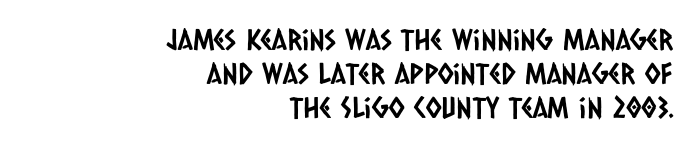
Inter-character spacing is left at the font's built-in metrics. Think of a printed novel: that variable character pitch is what you see here. Font category for this specimen: sans-serif. These lines stack with their right ends in a neat column.
